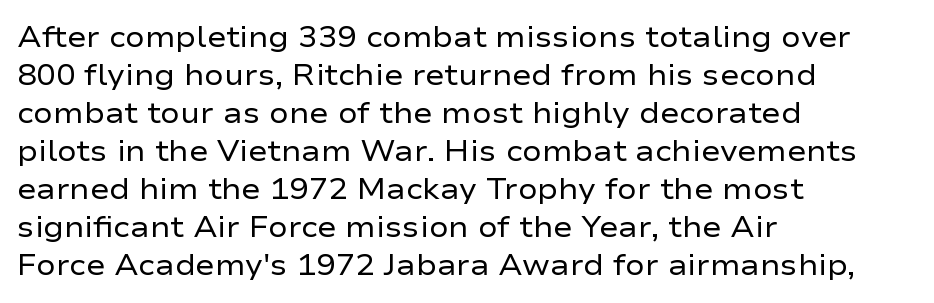
Q: Is the text bold? A: No.
Q: Is the text italic (slanted)? A: No, it is upright.
Q: Is the typeface a serif or a sans-serif typeface? A: Sans-serif.
Q: Is the text underlined? A: No.
Q: How is the paragraph aligned? A: Left-aligned.
Q: Is the spacing between letters normal or unusually wide? A: Normal.
Q: Is the spacing between lines tight, normal or loose? A: Normal.
Q: Width (condensed, normal, or wide)? A: Wide.
Q: Stroke contrast? A: Low.
Q: x-height? A: Medium.
Q: Monospaced? A: No.
